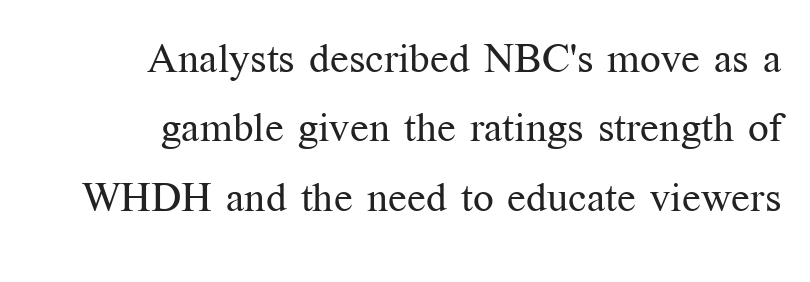
The image shows 41 px regular-weight serif type, upright; set right-aligned, normal line spacing (1.69x), normal letter spacing, not underlined; medium stroke contrast and a medium x-height.
